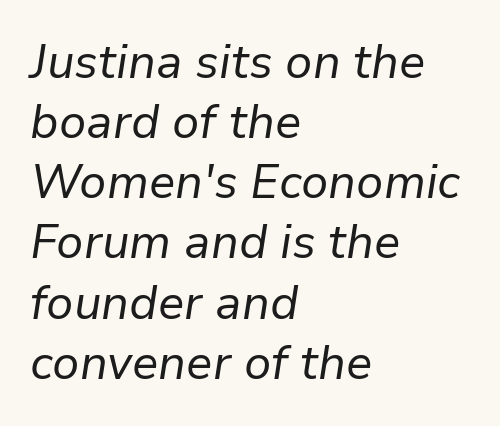
The image shows 47 px regular-weight type, italic (leaning right); set left-aligned, normal line spacing (1.28x), normal letter spacing, not underlined; low stroke contrast and a medium x-height.
